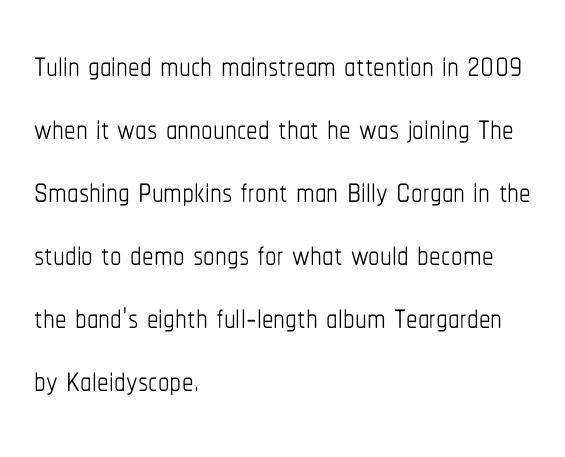
Q: Is the text bold? A: No.
Q: Is the text italic (slanted)? A: No, it is upright.
Q: Is the text underlined? A: No.
Q: How is the paragraph aligned? A: Left-aligned.
Q: Is the spacing between letters normal or unusually wide? A: Normal.
Q: Is the spacing between lines tight, normal or loose? A: Normal.
Q: Width (condensed, normal, or wide)? A: Condensed.
Q: Stroke contrast? A: Low.
Q: x-height? A: Medium.
Q: Monospaced? A: No.
